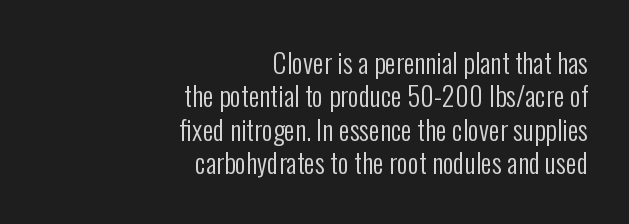
The image shows 27 px text type, upright; set right-aligned, line spacing 1.24x, normal letter spacing, not underlined.
